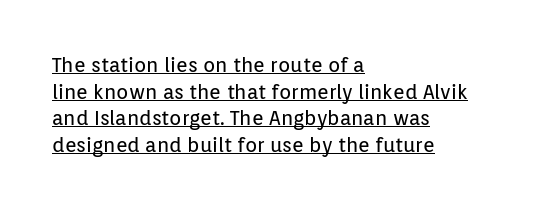
All the whitespace from short lines collects on the right. The strokes are not fattened; the text isn't bold. Line spacing here is normal. Tall strokes in this sample are plumb rather than angled. Every word sits above its own underline. Observe the ordinary spacing: letters are neighbours, not strangers.
